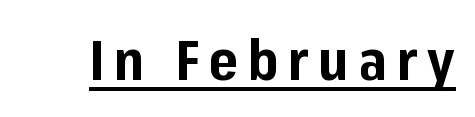
{"serif": "no", "italic": "no", "bold": "yes", "weight": "bold", "width": "normal", "stroke_contrast": "low", "x_height": "medium", "monospaced": "no", "underline": "yes", "glyph_px": 56}
